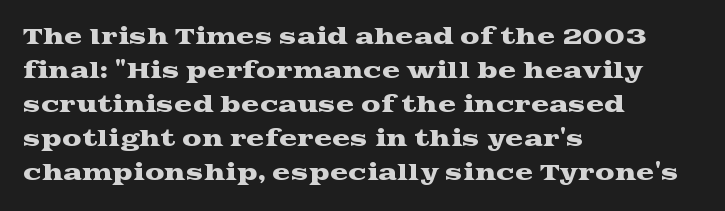
Students, observe: this is what conventionally led text looks like. This sample uses an upright cut, with every glyph sitting square on the baseline. A clean baseline with only descenders dipping below it. Each word holds together tightly as a unit, with standard inter-letter gaps.
